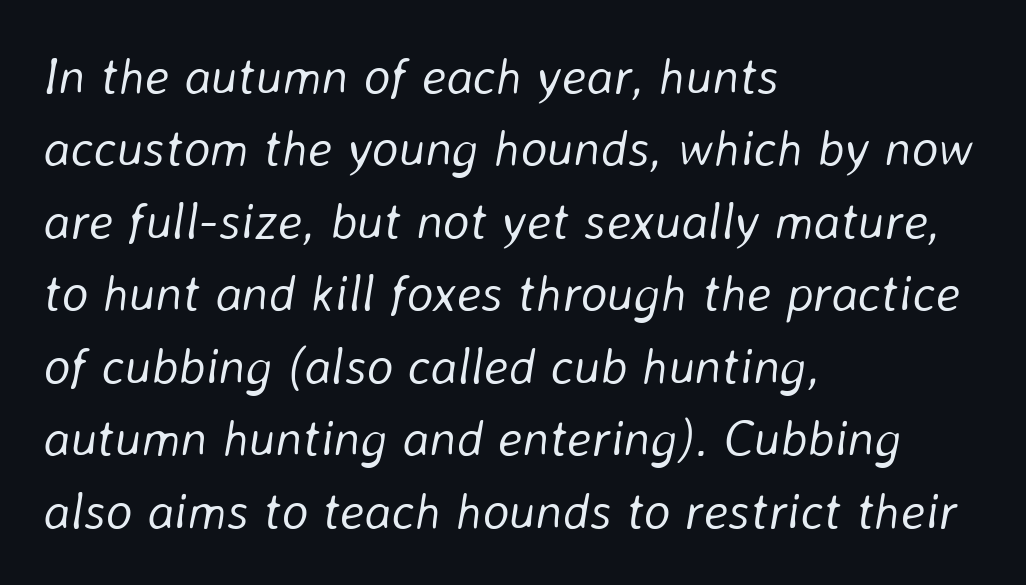
Q: Is the text bold? A: No.
Q: Is the text italic (slanted)? A: Yes, it leans right by about 8 degrees.
Q: Is the text underlined? A: No.
Q: How is the paragraph aligned? A: Left-aligned.
Q: Is the spacing between letters normal or unusually wide? A: Normal.
Q: Is the spacing between lines tight, normal or loose? A: Normal.
Q: Width (condensed, normal, or wide)? A: Normal.
Q: Stroke contrast? A: Low.
Q: x-height? A: Medium.
Q: Monospaced? A: No.
